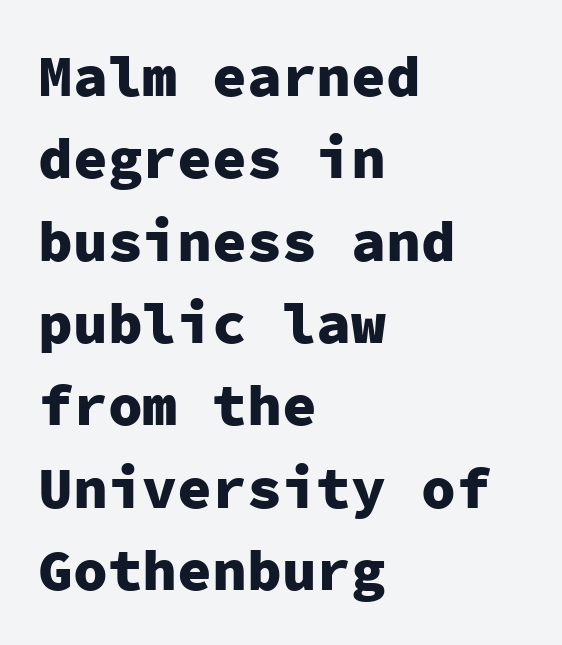
Look at the tracking — it's just the regular setting, nothing added. Here the designer chose a console-style face with uniform glyph widths. Rows of type keep a routine distance in the vertical direction. Glance below the letters and you will spot only blank space. The rendering anchors every line to the left-hand side. The lettering stays uniformly vertical, giving the passage a roman look.
